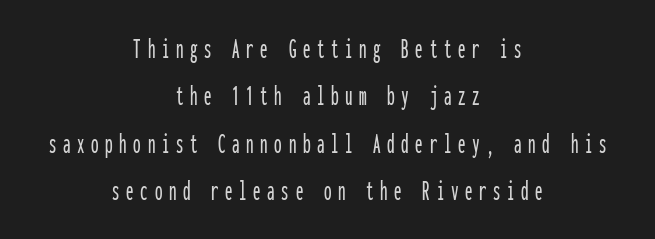
The image shows 30 px condensed sans-serif type, upright, monospaced; set centered, normal line spacing (1.58x), unusually wide letter spacing (+0.22 em), not underlined; low stroke contrast and a medium x-height.
